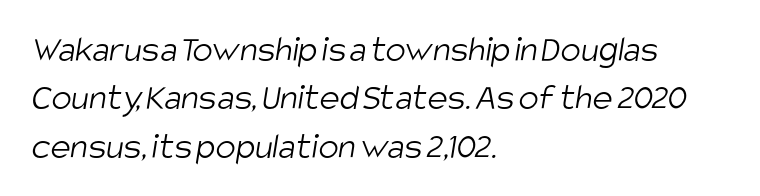
These lines are set flush left with a ragged right edge. Observe the absence of serifs on each vertical stroke in this sample. This sample uses plain, unmodified letter spacing. Rule under the text: the space is simply empty. The passage shown is not bold in any degree. Character widths vary here, with narrow letters taking less room than wide ones.
